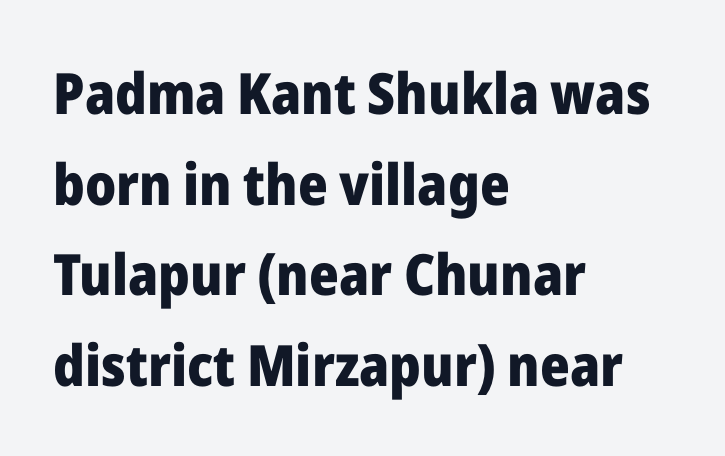
The image shows 57 px heavy sans-serif type, upright; set left-aligned, normal line spacing (1.59x), normal letter spacing, not underlined; low stroke contrast and a medium x-height.
